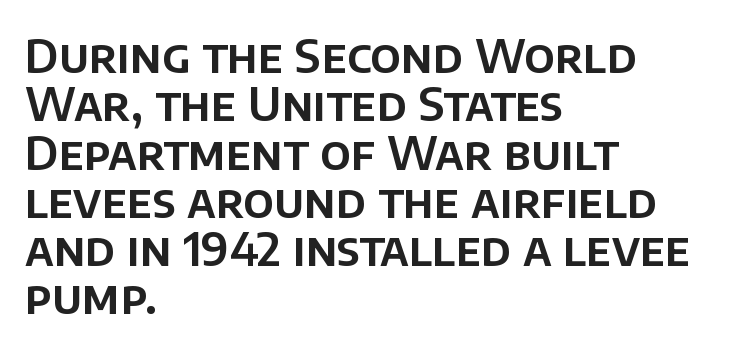
{"serif": "no", "italic": "no", "width": "normal", "stroke_contrast": "low", "x_height": "large", "monospaced": "no", "underline": "no", "align": "left", "line_spacing": "tight", "line_spacing_ratio": 1.05, "letter_spacing": "normal", "letter_spacing_em": 0.0, "glyph_px": 46}
